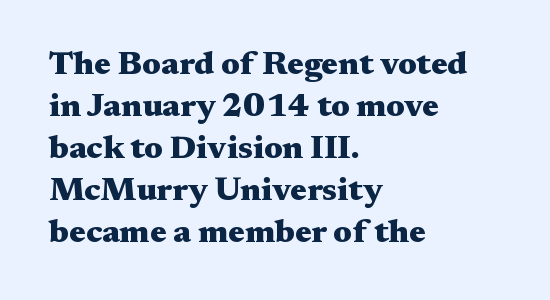
{"serif": "yes", "italic": "no", "bold": "yes", "weight": "heavy", "width": "wide", "stroke_contrast": "medium", "x_height": "medium", "monospaced": "no", "underline": "no", "align": "left", "line_spacing": "normal", "line_spacing_ratio": 1.27, "letter_spacing": "normal", "letter_spacing_em": 0.0, "glyph_px": 33}
